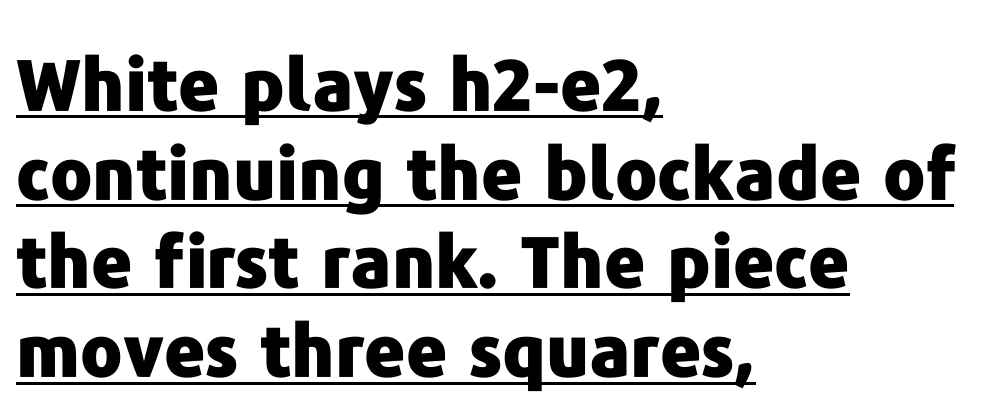
Q: Is the text bold? A: Yes.
Q: Is the text italic (slanted)? A: No, it is upright.
Q: Is the typeface a serif or a sans-serif typeface? A: Sans-serif.
Q: Is the text underlined? A: Yes.
Q: How is the paragraph aligned? A: Left-aligned.
Q: Is the spacing between letters normal or unusually wide? A: Normal.
Q: Is the spacing between lines tight, normal or loose? A: Normal.
Q: Width (condensed, normal, or wide)? A: Normal.
Q: Stroke contrast? A: Low.
Q: x-height? A: Medium.
Q: Monospaced? A: No.
